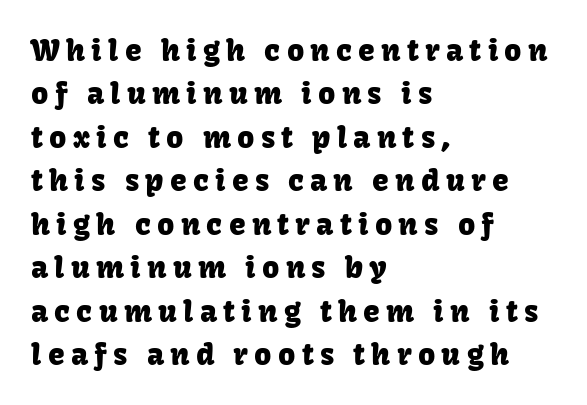
Q: Is the text italic (slanted)? A: No, it is upright.
Q: Is the typeface a serif or a sans-serif typeface? A: Sans-serif.
Q: Is the text underlined? A: No.
Q: How is the paragraph aligned? A: Left-aligned.
Q: Is the spacing between letters normal or unusually wide? A: Unusually wide.
Q: Is the spacing between lines tight, normal or loose? A: Normal.
Q: Width (condensed, normal, or wide)? A: Normal.
Q: Stroke contrast? A: Low.
Q: x-height? A: Medium.
Q: Monospaced? A: No.
